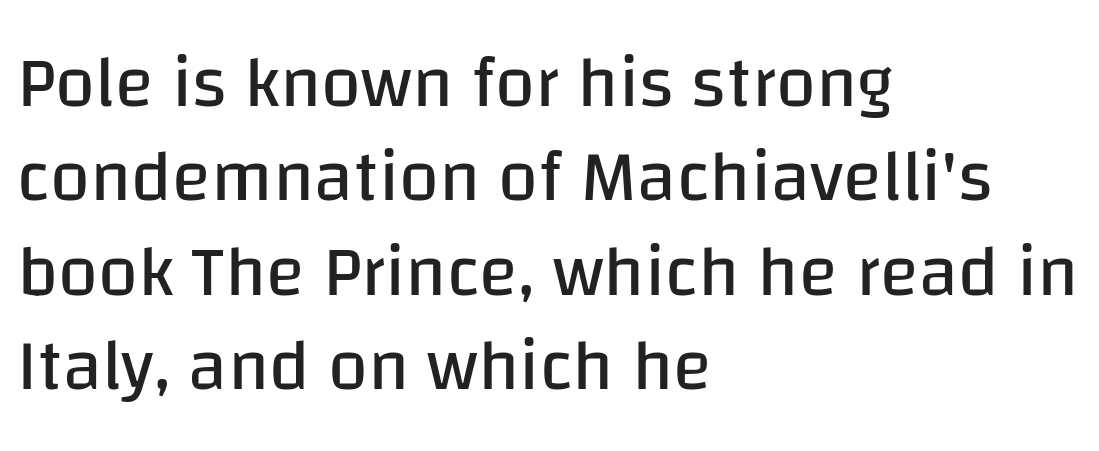
The image shows 72 px regular-weight sans-serif type, upright; set left-aligned, normal line spacing (1.31x), normal letter spacing, not underlined; low stroke contrast and a large x-height.
